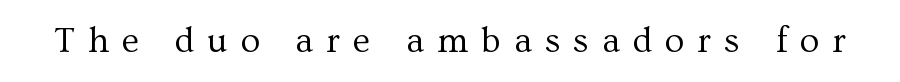
{"serif": "yes", "italic": "no", "bold": "no", "weight": "regular", "width": "normal", "stroke_contrast": "medium", "x_height": "medium", "monospaced": "no", "underline": "no", "letter_spacing": "wide", "letter_spacing_em": 0.36, "glyph_px": 36}
